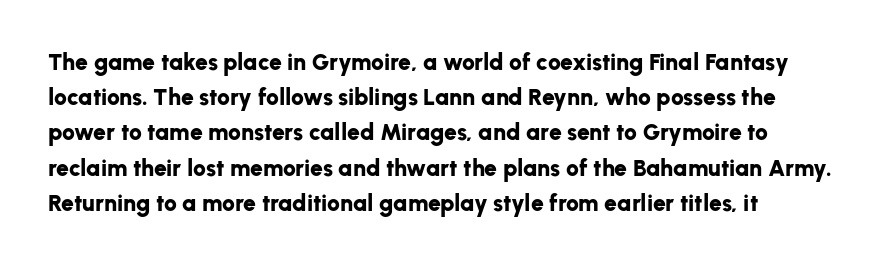
Q: Is the text bold? A: Yes.
Q: Is the text italic (slanted)? A: No, it is upright.
Q: Is the text underlined? A: No.
Q: Is the spacing between letters normal or unusually wide? A: Normal.
Q: Is the spacing between lines tight, normal or loose? A: Normal.
